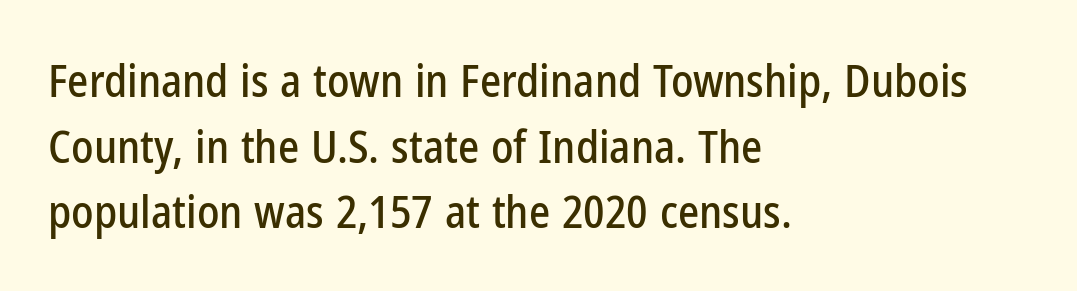
A typesetter would call this zero additional tracking. Nope, not italic — everything's standing straight. Unlike a traditional serif, this face leaves its strokes unadorned. Line spacing here is normal. Left-aligned paragraph, ragged on the right. A typesetter would call this proportional, since set widths differ per character.
